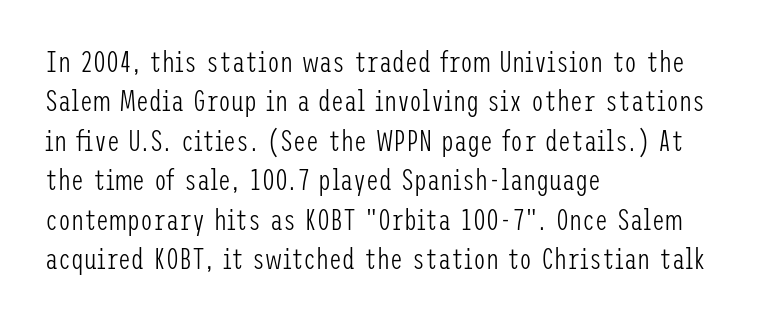
Q: Is the text bold? A: No.
Q: Is the text italic (slanted)? A: No, it is upright.
Q: Is the typeface a serif or a sans-serif typeface? A: Sans-serif.
Q: Is the text underlined? A: No.
Q: How is the paragraph aligned? A: Left-aligned.
Q: Is the spacing between letters normal or unusually wide? A: Normal.
Q: Is the spacing between lines tight, normal or loose? A: Normal.
Q: Width (condensed, normal, or wide)? A: Condensed.
Q: Stroke contrast? A: Low.
Q: x-height? A: Medium.
